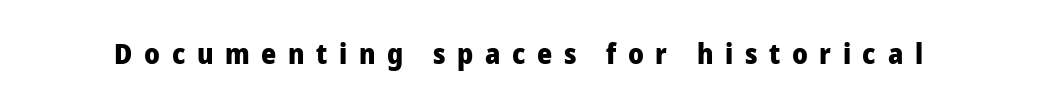
Q: Is the text bold? A: Yes.
Q: Is the text italic (slanted)? A: No, it is upright.
Q: Is the typeface a serif or a sans-serif typeface? A: Sans-serif.
Q: Is the text underlined? A: No.
Q: Is the spacing between letters normal or unusually wide? A: Unusually wide.
Q: Width (condensed, normal, or wide)? A: Normal.
Q: Stroke contrast? A: Low.
Q: x-height? A: Medium.
Q: Monospaced? A: No.
